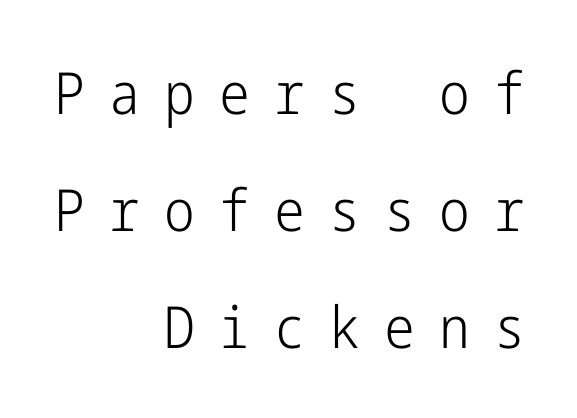
If you drew a line through each stem, it would be perfectly vertical. How would I describe the line gaps? Wide and relaxed. The area under the type is left untouched. The tracking reads as deliberately expanded to a designer's eye. Serif or sans? Sans — the stroke terminals are bare. Where is the straight margin? On the right.
